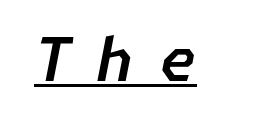
Q: Is the text italic (slanted)? A: Yes, it leans right by about 11 degrees.
Q: Is the text underlined? A: Yes.
Q: Is the spacing between letters normal or unusually wide? A: Unusually wide.
Q: Width (condensed, normal, or wide)? A: Normal.
Q: Stroke contrast? A: Low.
Q: x-height? A: Medium.
